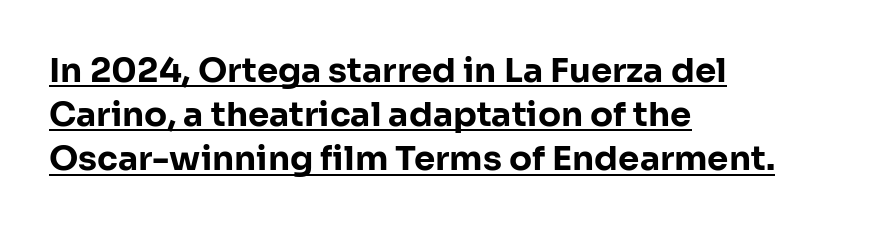
{"serif": "no", "italic": "no", "bold": "yes", "weight": "bold", "width": "normal", "stroke_contrast": "low", "x_height": "medium", "monospaced": "no", "underline": "yes", "align": "left", "line_spacing": "normal", "line_spacing_ratio": 1.3, "letter_spacing": "normal", "letter_spacing_em": 0.0, "glyph_px": 34}
